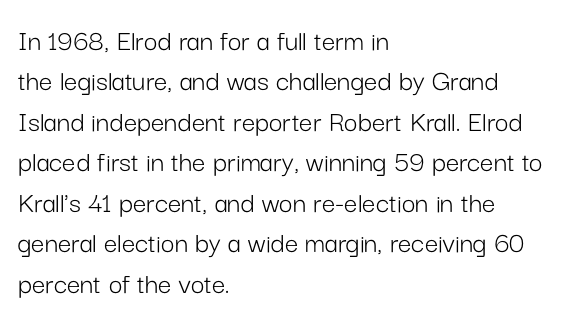
The passage shown is not bold in any degree. Upright lettering throughout. In terms of letterform style, serifs are entirely absent. Here the designer chose a conventional face with non-uniform glyph widths.
